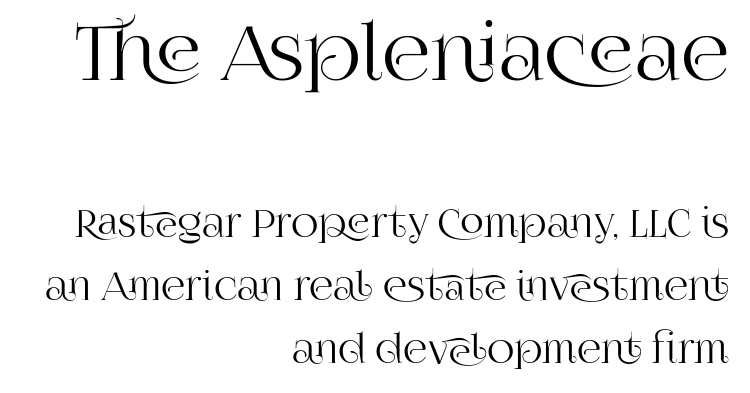
Check under the words: just untouched page. Rows of type keep a routine distance in the vertical direction. A student would notice the top passage is typeset larger than what follows. Posture: straight, roman, zero tilt.
